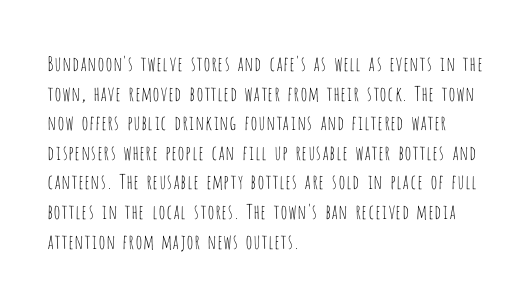
{"italic": "no", "bold": "no", "underline": "no", "align": "left", "line_spacing": "normal", "line_spacing_ratio": 1.48, "letter_spacing": "normal", "letter_spacing_em": 0.0, "glyph_px": 20}
